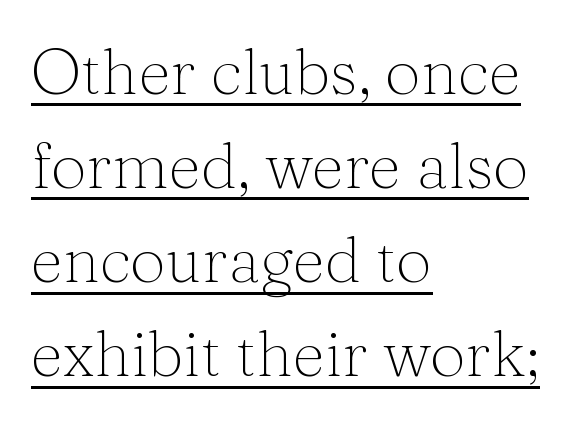
Quick note: underline on. The designer went with a serif here, giving each stem small feet. Interline gaps are of average width in this sample. The rendering uses natural spacing where letterforms have individual widths.
